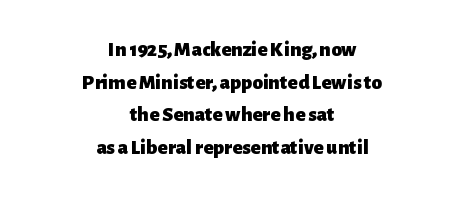
Weight: bold. Underline: absent. The gaps between neighbouring characters are ordinary and unremarkable. Neither beginnings nor endings align; midpoints do.
